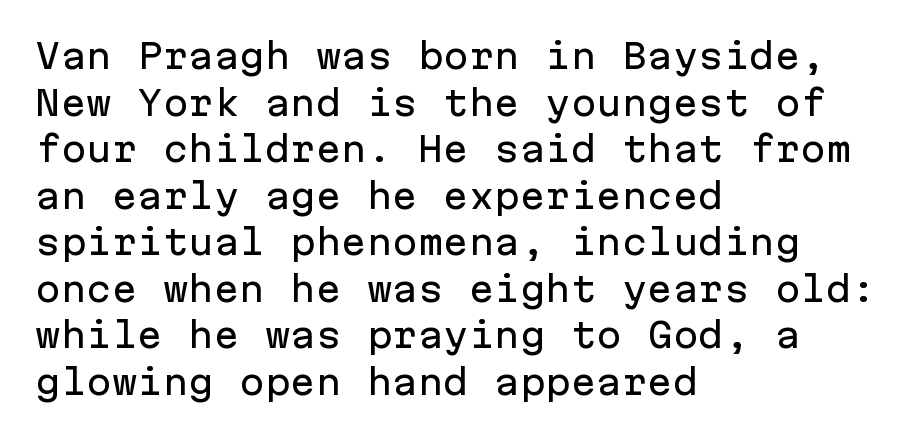
The image shows 34 px sans-serif type, upright, monospaced; set left-aligned, normal line spacing (1.37x), normal letter spacing, not underlined; low stroke contrast and a medium x-height.
